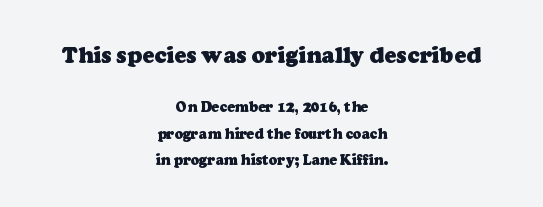
Q: Is the text bold? A: Yes.
Q: Is the text underlined? A: No.
Q: How is the paragraph aligned? A: Centered.
Q: Is the spacing between letters normal or unusually wide? A: Normal.
Q: Which block of text is set in a larger size, the first (top) or the second (bottom)? A: The first (top) one.
